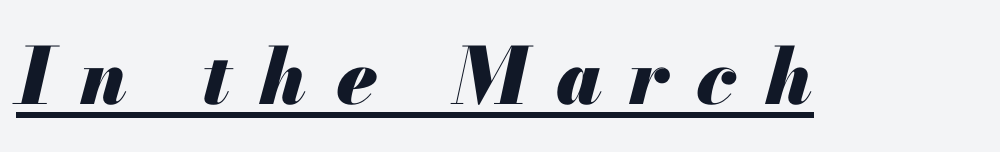
In designer terms, the underline attribute is active on this setting. Compared with an ordinary text face, these strokes are far heavier — a full bold. The glyphs look as if they've been sheared to an angle. Substantial extra tracking has been applied to these lines. The letters advance in unequal steps, a hallmark of proportional type.
